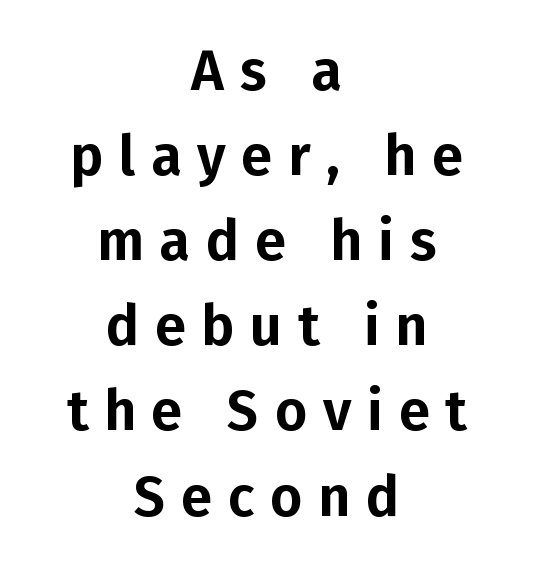
{"serif": "no", "italic": "no", "width": "normal", "stroke_contrast": "low", "x_height": "medium", "monospaced": "no", "underline": "no", "align": "center", "line_spacing": "normal", "line_spacing_ratio": 1.52, "letter_spacing": "wide", "letter_spacing_em": 0.28, "glyph_px": 56}
